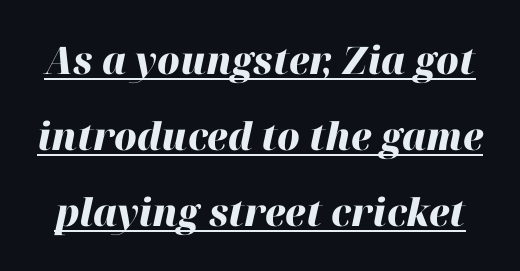
Q: Is the text bold? A: Yes.
Q: Is the text italic (slanted)? A: Yes, it leans right by about 12 degrees.
Q: Is the text underlined? A: Yes.
Q: Is the spacing between letters normal or unusually wide? A: Normal.
Q: Is the spacing between lines tight, normal or loose? A: Loose.
Q: Width (condensed, normal, or wide)? A: Normal.
Q: Stroke contrast? A: High.
Q: x-height? A: Medium.
Q: Monospaced? A: No.
